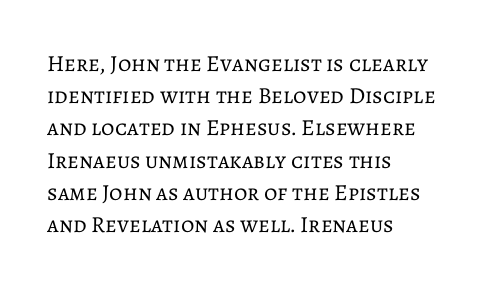
The image shows 23 px text type, upright; set left-aligned, normal line spacing (1.4x), normal letter spacing, not underlined.
